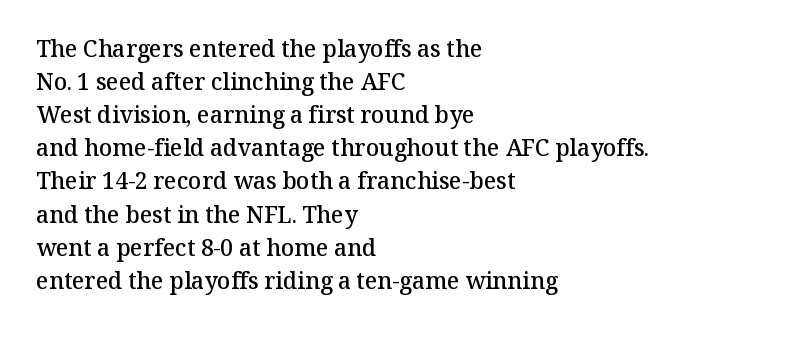
Default kerning and tracking; the words read as compact shapes. Quick note: interline space is typical. This rendering features lettering with no underline. Left-aligned paragraph, ragged on the right. The strokes are fattened partway — semibold, not bold. Italic: no, the glyphs are upright roman.
